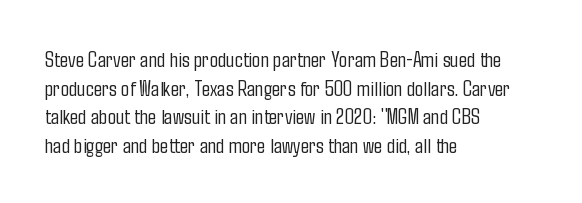
Q: Is the text bold? A: No.
Q: Is the text italic (slanted)? A: No, it is upright.
Q: Is the text underlined? A: No.
Q: How is the paragraph aligned? A: Left-aligned.
Q: Is the spacing between letters normal or unusually wide? A: Normal.
Q: Is the spacing between lines tight, normal or loose? A: Normal.
